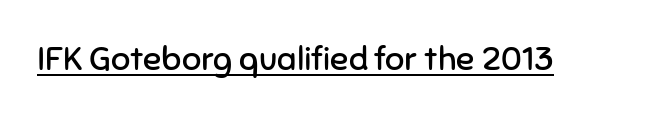
Letterform terminals end flat and unadorned throughout the passage. The rendered words wear a rule along their underside. Is this a fixed-width face? No — the glyphs have proportional, varying widths. The strokes are not fattened; the text isn't bold. Here the glyphs are tracked normally, forming tight word shapes.
